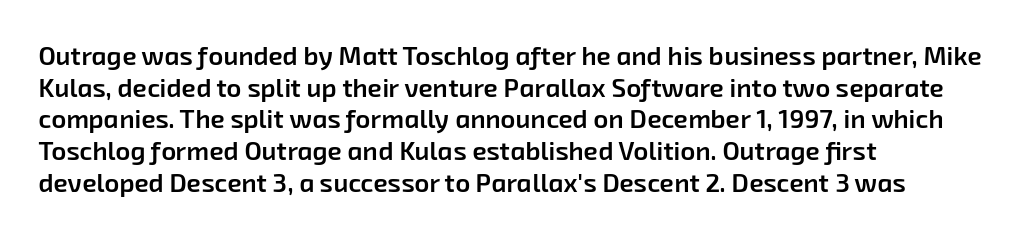
Q: Is the text bold? A: Semi-bold.
Q: Is the text underlined? A: No.
Q: How is the paragraph aligned? A: Left-aligned.
Q: Is the spacing between letters normal or unusually wide? A: Normal.
